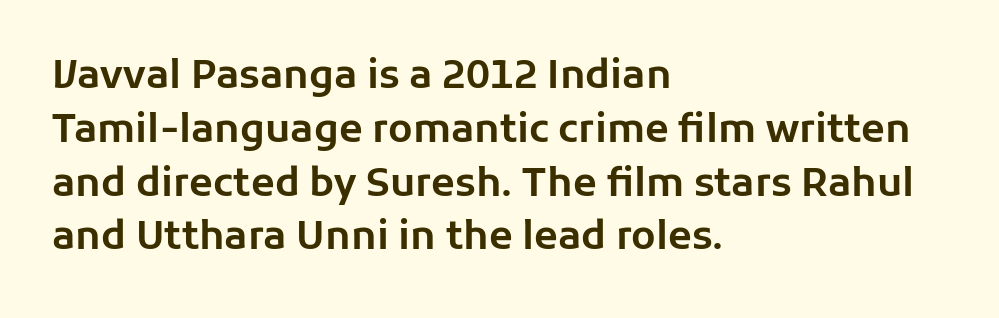
Q: Is the text italic (slanted)? A: No, it is upright.
Q: Is the typeface a serif or a sans-serif typeface? A: Sans-serif.
Q: Is the text underlined? A: No.
Q: How is the paragraph aligned? A: Left-aligned.
Q: Is the spacing between letters normal or unusually wide? A: Normal.
Q: Is the spacing between lines tight, normal or loose? A: Normal.
Q: Width (condensed, normal, or wide)? A: Normal.
Q: Stroke contrast? A: Low.
Q: x-height? A: Medium.
Q: Monospaced? A: No.
